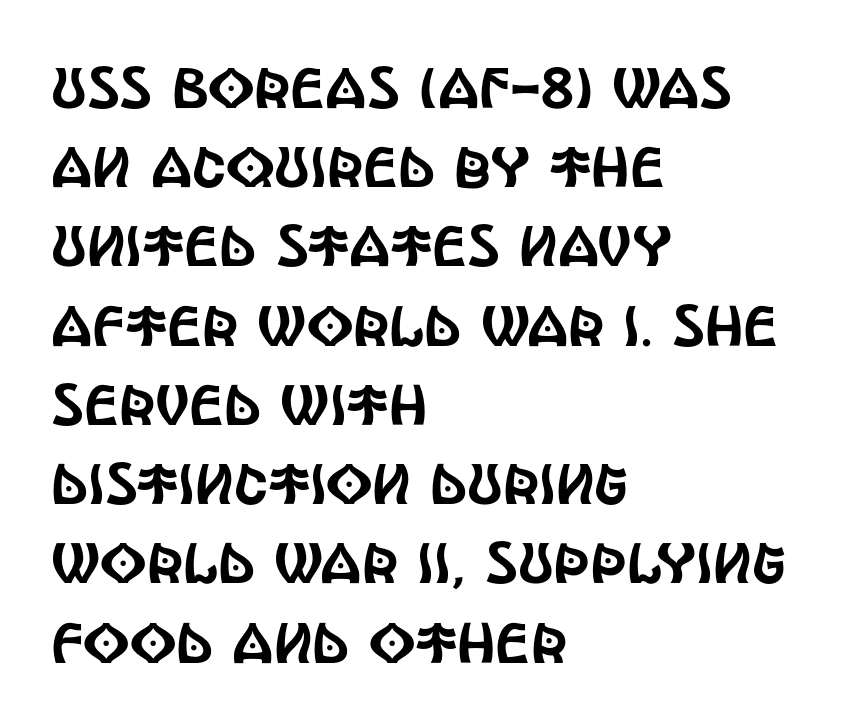
{"serif": "no", "italic": "no", "width": "condensed", "x_height": "large", "monospaced": "no", "underline": "no", "align": "left", "line_spacing": "normal", "line_spacing_ratio": 1.39, "letter_spacing": "normal", "letter_spacing_em": 0.0, "glyph_px": 57}
